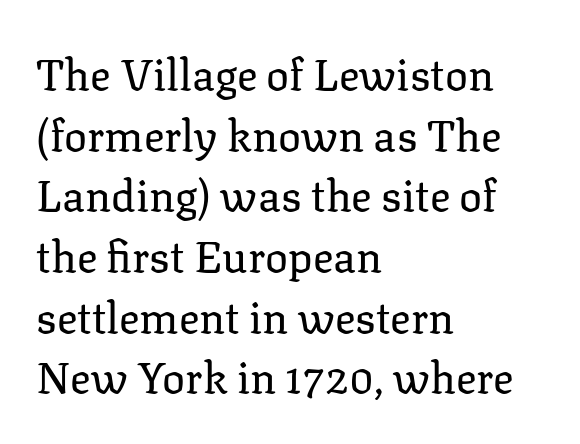
The image shows 43 px regular-weight serif type, upright; set left-aligned, normal line spacing (1.41x), normal letter spacing, not underlined; low stroke contrast and a medium x-height.
